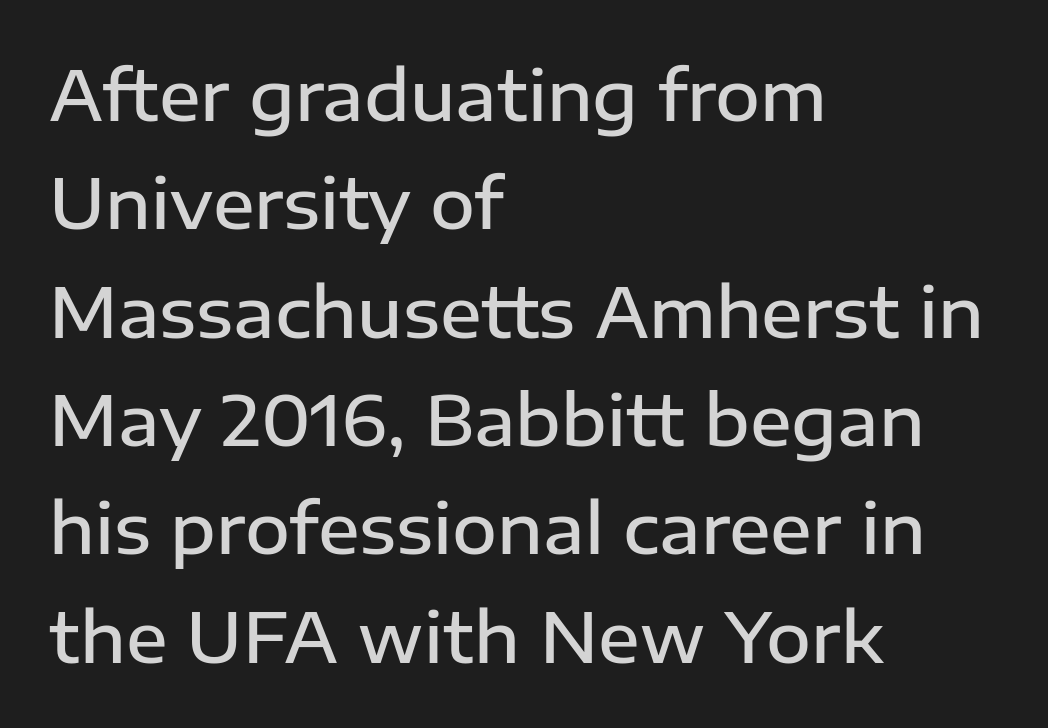
Q: Is the text bold? A: Semi-bold.
Q: Is the text italic (slanted)? A: No, it is upright.
Q: Is the typeface a serif or a sans-serif typeface? A: Sans-serif.
Q: Is the text underlined? A: No.
Q: How is the paragraph aligned? A: Left-aligned.
Q: Is the spacing between letters normal or unusually wide? A: Normal.
Q: Is the spacing between lines tight, normal or loose? A: Normal.
Q: Width (condensed, normal, or wide)? A: Normal.
Q: Stroke contrast? A: Low.
Q: x-height? A: Medium.
Q: Monospaced? A: No.
